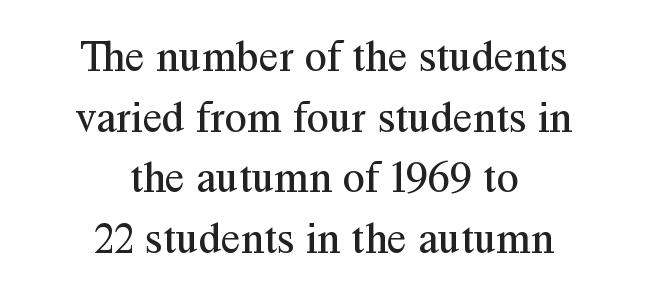
Q: Is the text bold? A: No.
Q: Is the text italic (slanted)? A: No, it is upright.
Q: Is the typeface a serif or a sans-serif typeface? A: Serif.
Q: Is the text underlined? A: No.
Q: How is the paragraph aligned? A: Centered.
Q: Is the spacing between letters normal or unusually wide? A: Normal.
Q: Is the spacing between lines tight, normal or loose? A: Normal.
Q: Width (condensed, normal, or wide)? A: Normal.
Q: Stroke contrast? A: Medium.
Q: x-height? A: Medium.
Q: Monospaced? A: No.
